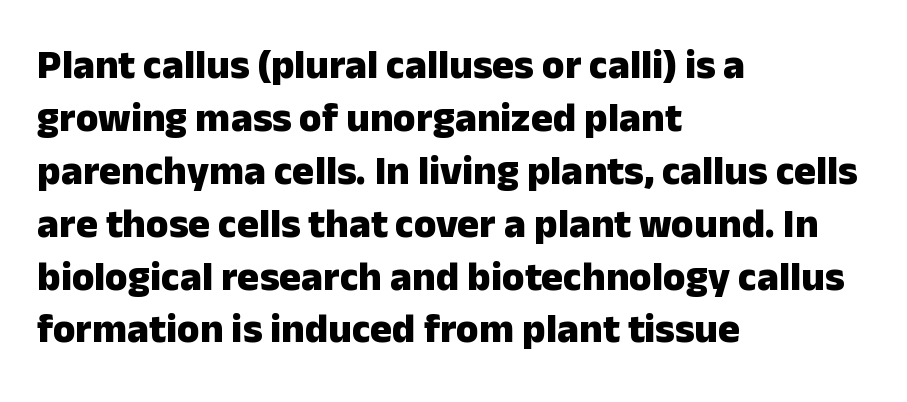
Q: Is the text bold? A: Yes.
Q: Is the text italic (slanted)? A: No, it is upright.
Q: Is the typeface a serif or a sans-serif typeface? A: Sans-serif.
Q: Is the text underlined? A: No.
Q: How is the paragraph aligned? A: Left-aligned.
Q: Is the spacing between letters normal or unusually wide? A: Normal.
Q: Is the spacing between lines tight, normal or loose? A: Normal.
Q: Width (condensed, normal, or wide)? A: Normal.
Q: Stroke contrast? A: Low.
Q: x-height? A: Medium.
Q: Monospaced? A: No.
